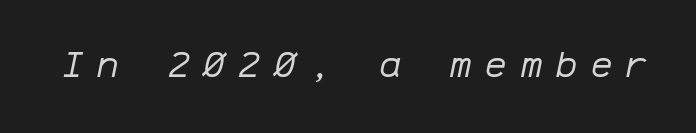
The image shows 36 px regular-weight type, italic (leaning right), monospaced; set unusually wide letter spacing (+0.38 em), not underlined; low stroke contrast and a medium x-height.
